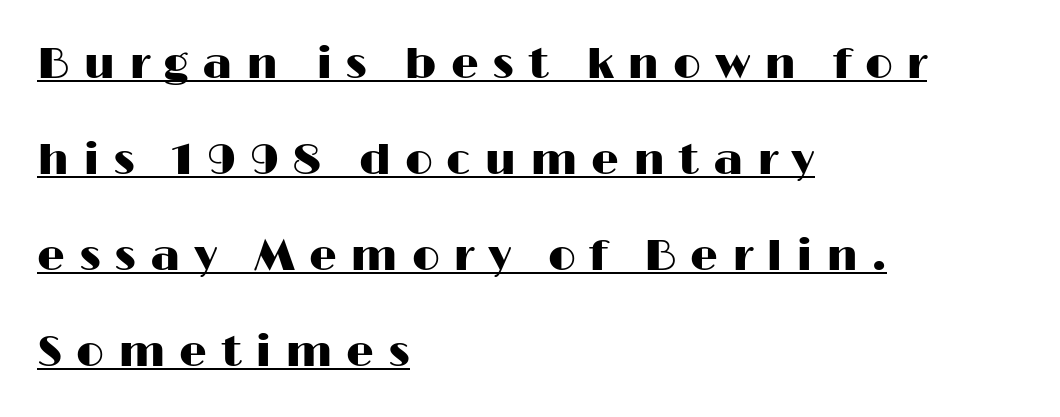
{"serif": "no", "italic": "no", "width": "wide", "stroke_contrast": "high", "x_height": "medium", "monospaced": "no", "underline": "yes", "align": "left", "line_spacing": "loose", "line_spacing_ratio": 2.18, "letter_spacing": "wide", "letter_spacing_em": 0.31, "glyph_px": 44}
